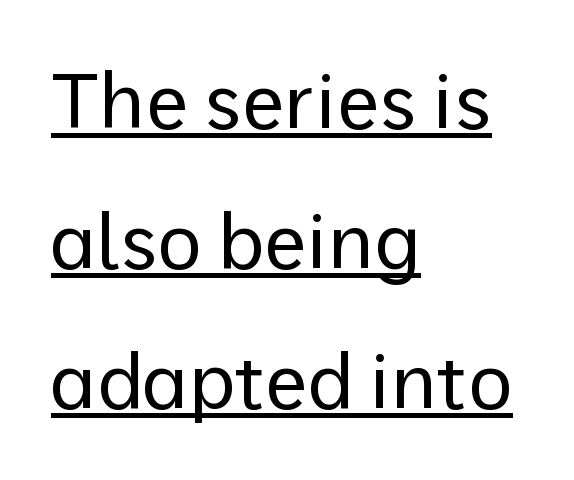
{"serif": "no", "italic": "no", "bold": "no", "weight": "regular", "width": "normal", "stroke_contrast": "low", "x_height": "medium", "monospaced": "no", "underline": "yes", "align": "left", "line_spacing_ratio": 1.82, "letter_spacing": "normal", "letter_spacing_em": 0.0, "glyph_px": 77}
